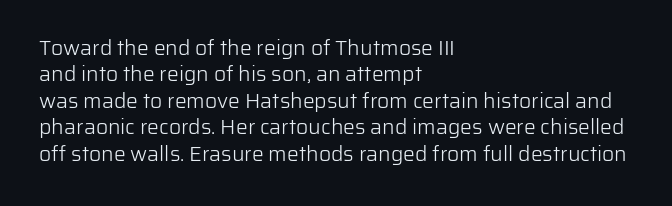
The rendering uses a moderate line-height, typical for paragraphs. Only glyphs here, with clear space below each row. The passage is arranged the way most books set body copy — flush left. Spacing between characters is what you'd get straight out of the box.
